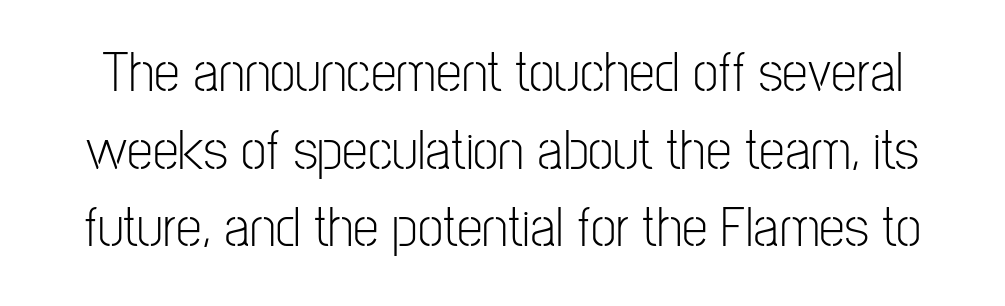
The image shows 58 px light, condensed sans-serif type, upright; set normal line spacing (1.34x), normal letter spacing, not underlined; low stroke contrast and a medium x-height.
